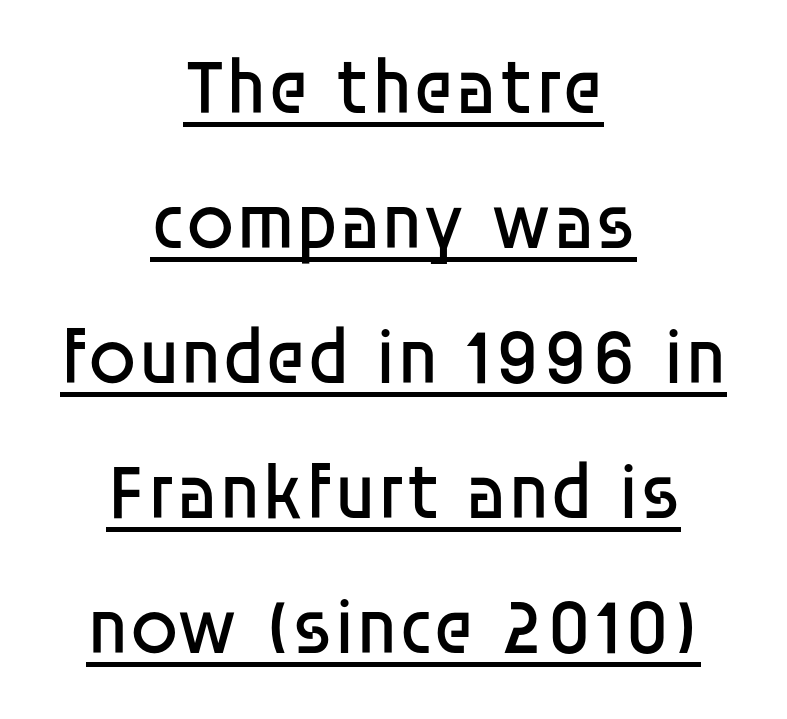
{"serif": "no", "italic": "no", "bold": "no", "weight": "regular", "width": "normal", "stroke_contrast": "low", "x_height": "large", "monospaced": "no", "underline": "yes", "align": "center", "line_spacing_ratio": 1.73, "letter_spacing": "normal", "letter_spacing_em": 0.0, "glyph_px": 78}
